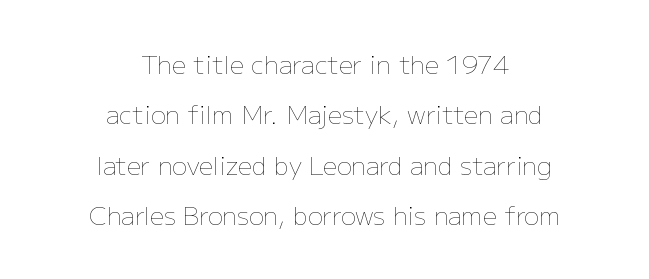
Q: Is the text bold? A: No.
Q: Is the text italic (slanted)? A: No, it is upright.
Q: Is the text underlined? A: No.
Q: How is the paragraph aligned? A: Centered.
Q: Is the spacing between letters normal or unusually wide? A: Normal.
Q: Is the spacing between lines tight, normal or loose? A: Loose.
